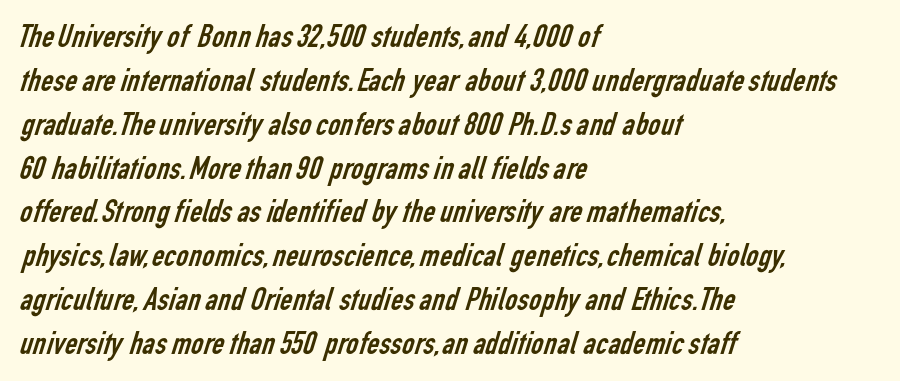
Q: Is the text bold? A: No.
Q: Is the typeface a serif or a sans-serif typeface? A: Sans-serif.
Q: Is the text underlined? A: No.
Q: How is the paragraph aligned? A: Left-aligned.
Q: Is the spacing between letters normal or unusually wide? A: Normal.
Q: Is the spacing between lines tight, normal or loose? A: Normal.
Q: Width (condensed, normal, or wide)? A: Condensed.
Q: Stroke contrast? A: Low.
Q: x-height? A: Medium.
Q: Monospaced? A: No.
